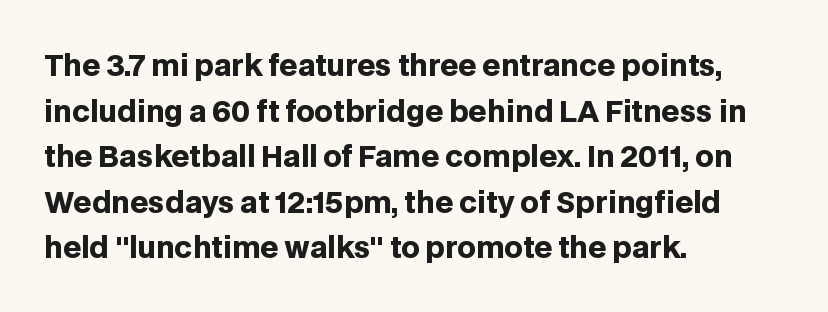
Q: Is the text bold? A: Yes.
Q: Is the text italic (slanted)? A: No, it is upright.
Q: Is the typeface a serif or a sans-serif typeface? A: Sans-serif.
Q: Is the text underlined? A: No.
Q: How is the paragraph aligned? A: Left-aligned.
Q: Is the spacing between letters normal or unusually wide? A: Normal.
Q: Is the spacing between lines tight, normal or loose? A: Normal.
Q: Width (condensed, normal, or wide)? A: Normal.
Q: Stroke contrast? A: Low.
Q: x-height? A: Large.
Q: Monospaced? A: No.
